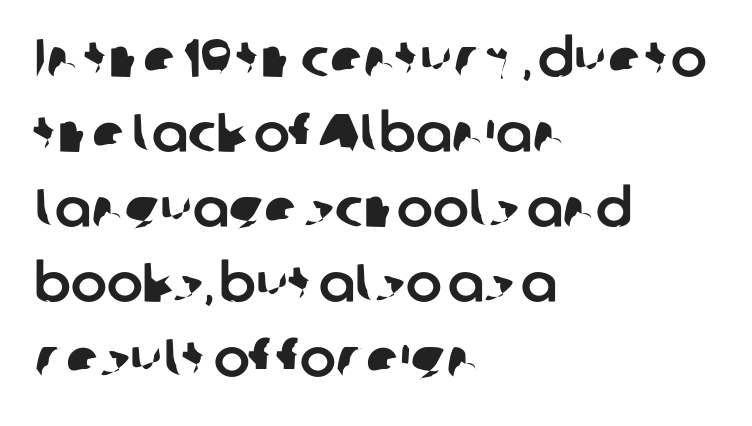
{"serif": "no", "width": "normal", "stroke_contrast": "low", "x_height": "medium", "monospaced": "no", "underline": "no", "align": "left", "line_spacing": "normal", "line_spacing_ratio": 1.39, "letter_spacing": "normal", "letter_spacing_em": 0.0, "glyph_px": 54}
